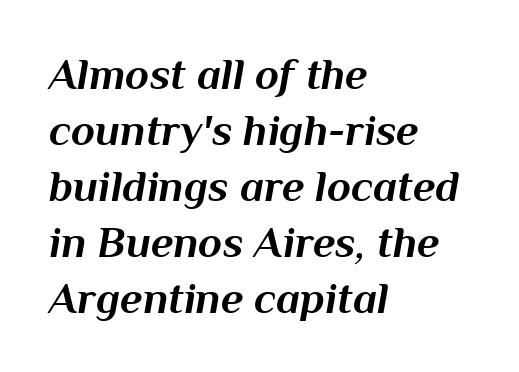
The image shows 44 px bold type, italic (leaning right); set left-aligned, normal line spacing (1.27x), normal letter spacing, not underlined; medium stroke contrast and a medium x-height.
